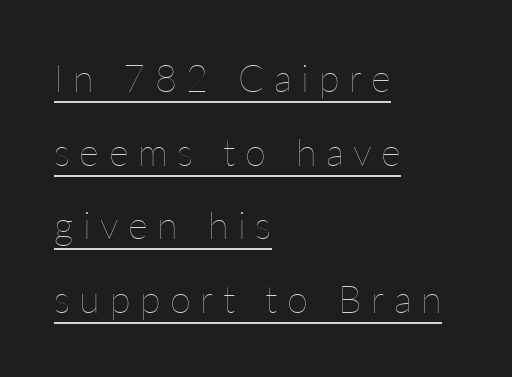
{"italic": "no", "bold": "no", "weight": "thin", "width": "normal", "stroke_contrast": "low", "x_height": "medium", "monospaced": "no", "underline": "yes", "align": "left", "line_spacing": "loose", "line_spacing_ratio": 1.94, "letter_spacing": "wide", "letter_spacing_em": 0.25, "glyph_px": 38}
